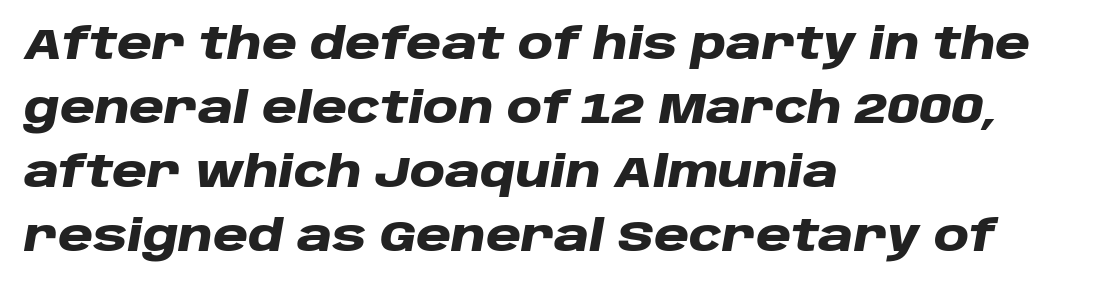
Q: Is the text bold? A: Yes.
Q: Is the text italic (slanted)? A: Yes, it leans right by about 10 degrees.
Q: Is the text underlined? A: No.
Q: How is the paragraph aligned? A: Left-aligned.
Q: Is the spacing between letters normal or unusually wide? A: Normal.
Q: Is the spacing between lines tight, normal or loose? A: Normal.
Q: Width (condensed, normal, or wide)? A: Wide.
Q: Stroke contrast? A: Low.
Q: x-height? A: Large.
Q: Monospaced? A: No.
